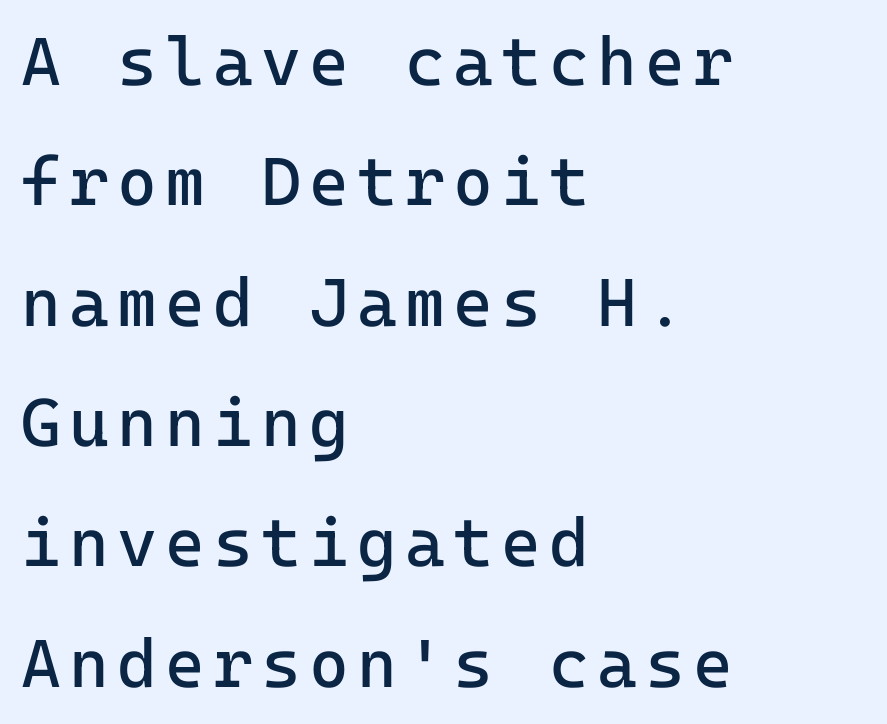
The image shows 68 px regular-weight sans-serif type, upright, monospaced; set left-aligned, line spacing 1.77x, not underlined; low stroke contrast and a medium x-height.
